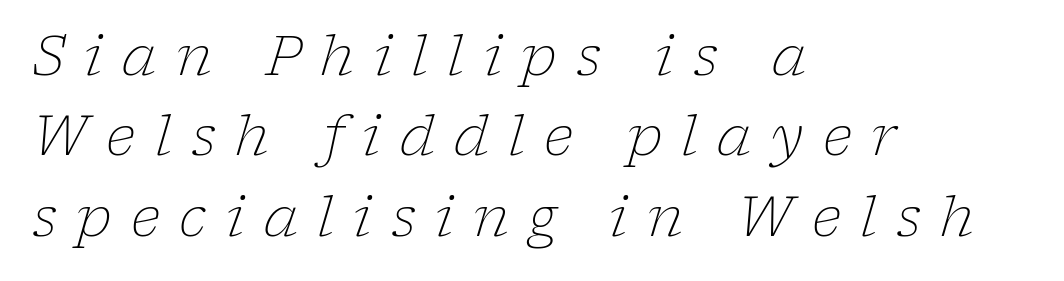
The image shows 55 px light serif type, italic (leaning right); set left-aligned, normal line spacing (1.46x), unusually wide letter spacing (+0.35 em), not underlined; low stroke contrast and a medium x-height.
